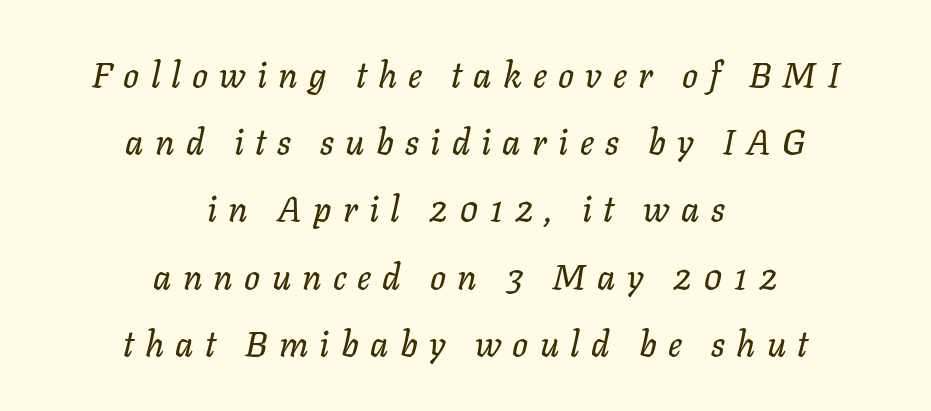
These lines stack symmetrically, like a column narrowing and widening about its center. The letters are slanted; this is an italic face. Loosely led — the rows are spread out. The string is rendered with underlining switched off. Think of a printed novel: that variable character pitch is what you see here.
